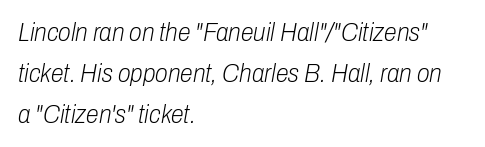
{"italic": "yes", "lean": "right", "slant_degrees": 10, "bold": "no", "underline": "no", "align": "left", "line_spacing": "normal", "line_spacing_ratio": 1.57, "letter_spacing": "normal", "letter_spacing_em": 0.0, "glyph_px": 26}
